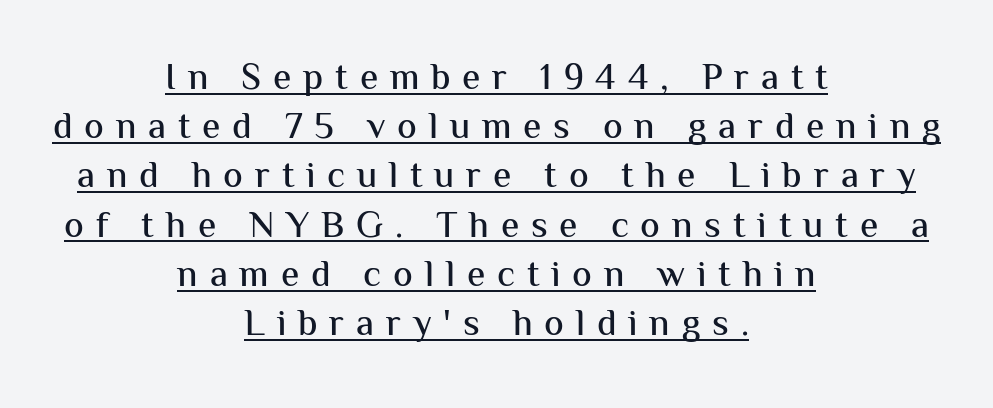
The space between consecutive lines is moderate. Centered paragraph, ragged on both sides. There is plenty of visible air inserted between adjacent glyphs. Proportional: the letters do not fall into vertical columns. Nope, not italic — everything's standing straight.
